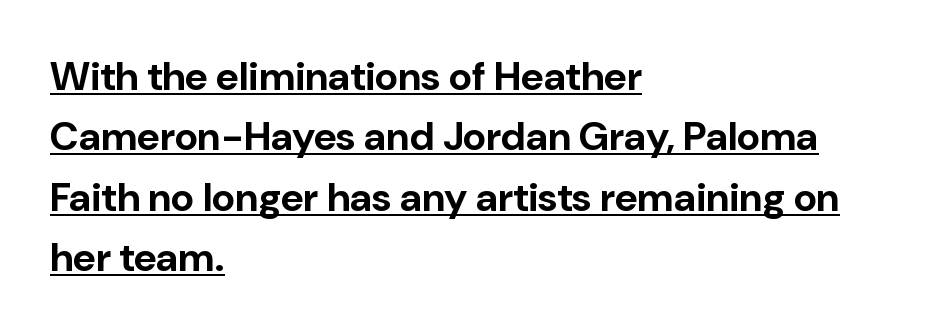
The image shows 40 px bold sans-serif type, upright; set left-aligned, normal line spacing (1.51x), normal letter spacing, underlined; low stroke contrast and a medium x-height.
